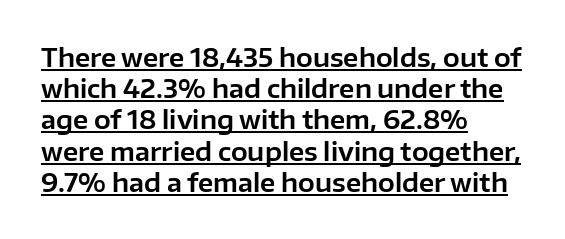
The image shows 25 px text type, upright; set left-aligned, normal line spacing (1.25x), normal letter spacing, underlined.
